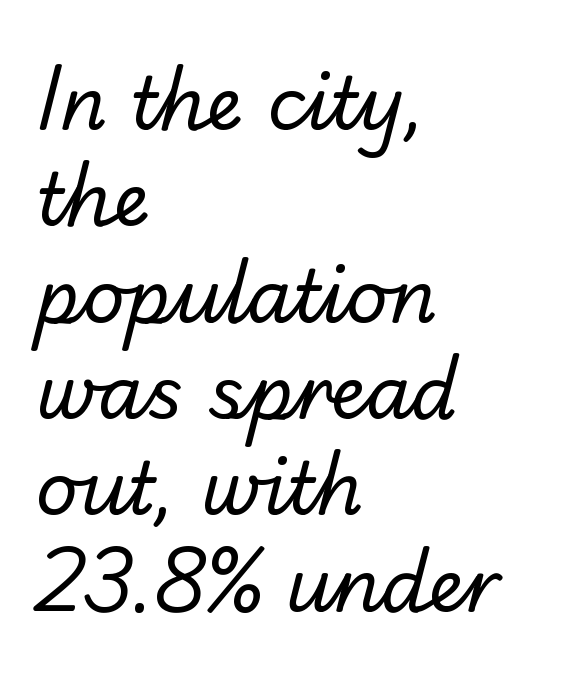
Q: Is the text bold? A: No.
Q: Is the typeface a serif or a sans-serif typeface? A: Sans-serif.
Q: Is the text underlined? A: No.
Q: How is the paragraph aligned? A: Left-aligned.
Q: Is the spacing between letters normal or unusually wide? A: Normal.
Q: Is the spacing between lines tight, normal or loose? A: Normal.
Q: Width (condensed, normal, or wide)? A: Normal.
Q: Stroke contrast? A: Low.
Q: x-height? A: Small.
Q: Monospaced? A: No.
